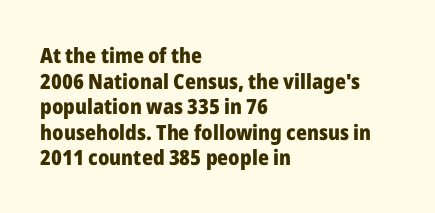
{"italic": "no", "bold": "yes", "underline": "no", "align": "left", "line_spacing_ratio": 1.22, "letter_spacing": "normal", "letter_spacing_em": 0.0, "glyph_px": 21}
